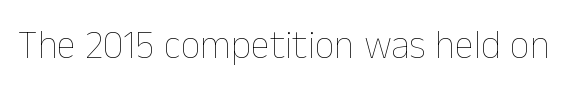
The image shows 39 px thin type, upright; set normal letter spacing, not underlined; low stroke contrast and a medium x-height.
